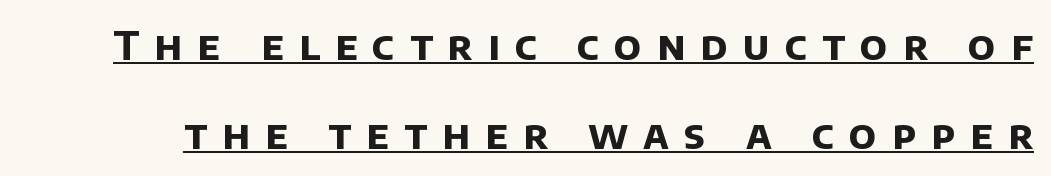
Q: Is the text bold? A: Yes.
Q: Is the typeface a serif or a sans-serif typeface? A: Sans-serif.
Q: Is the text underlined? A: Yes.
Q: Is the spacing between letters normal or unusually wide? A: Unusually wide.
Q: Is the spacing between lines tight, normal or loose? A: Loose.
Q: Width (condensed, normal, or wide)? A: Normal.
Q: Stroke contrast? A: Low.
Q: x-height? A: Large.
Q: Monospaced? A: No.
